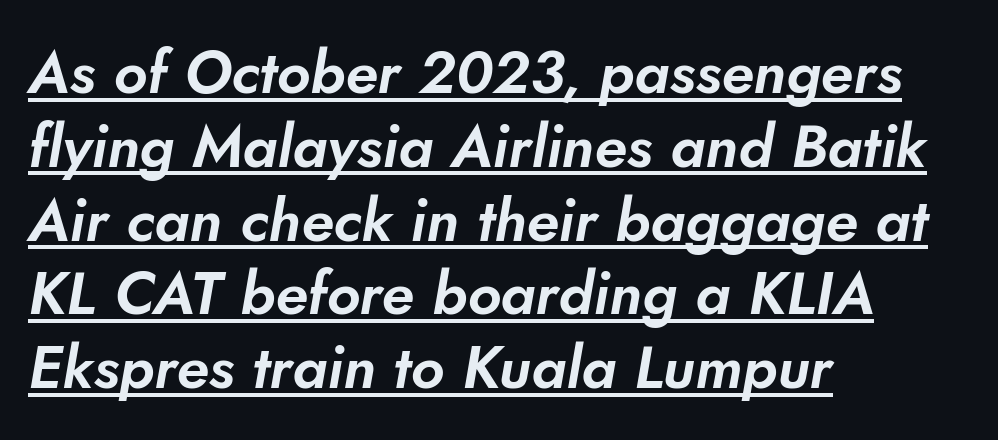
How are the letters spaced? Ordinarily, with no added tracking. A typesetter would label this face a sans. Somebody hit Ctrl+U on this one — the words are underlined. Which margin do the lines hug? The left one — the right edge is uneven.
